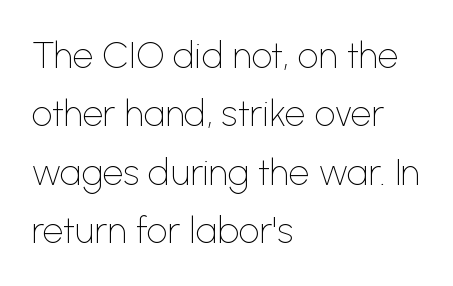
Letterform terminals end flat and unadorned throughout the passage. The lines in this sample share a left origin and differ only in where they stop. The passage shown is typed in a proportional face where columns would drift. The rows are spaced the way most documents space them. Glyph-to-glyph distance matches everyday printed text.
